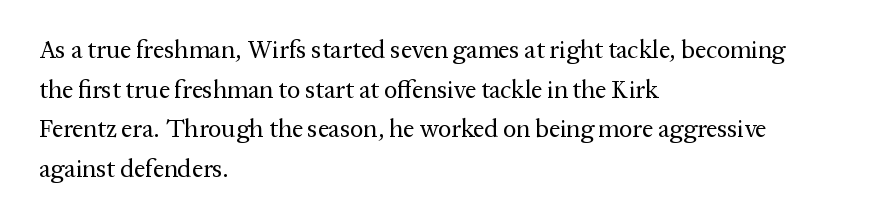
No italicization has been applied; the sample stays upright. Which margin do the lines hug? The left one — the right edge is uneven. Interline gaps are of average width in this sample. Descender tails drop into unmarked territory.
